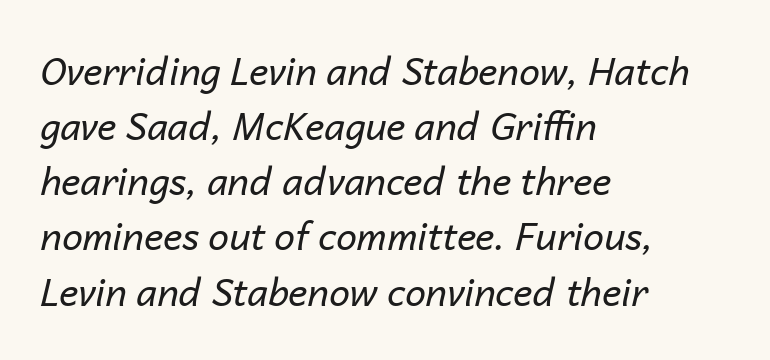
The image shows 37 px regular-weight type, italic (leaning right); set left-aligned, normal line spacing (1.49x), normal letter spacing, not underlined; low stroke contrast and a medium x-height.
